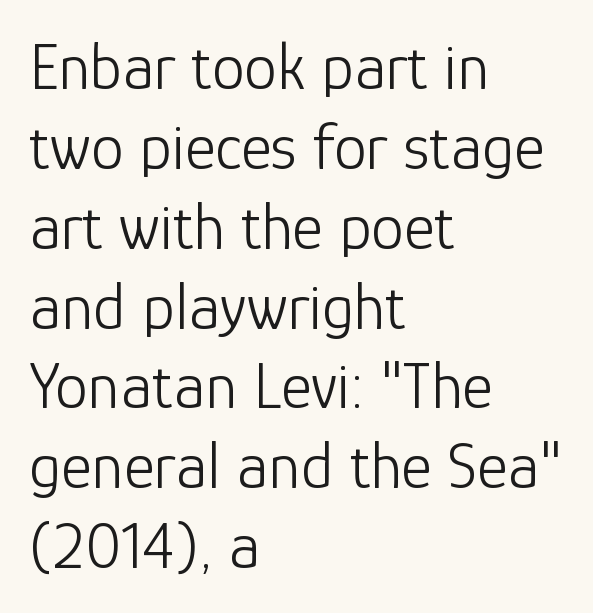
Q: Is the text bold? A: No.
Q: Is the text italic (slanted)? A: No, it is upright.
Q: Is the typeface a serif or a sans-serif typeface? A: Sans-serif.
Q: Is the text underlined? A: No.
Q: How is the paragraph aligned? A: Left-aligned.
Q: Is the spacing between letters normal or unusually wide? A: Normal.
Q: Width (condensed, normal, or wide)? A: Normal.
Q: Stroke contrast? A: Low.
Q: x-height? A: Medium.
Q: Monospaced? A: No.
